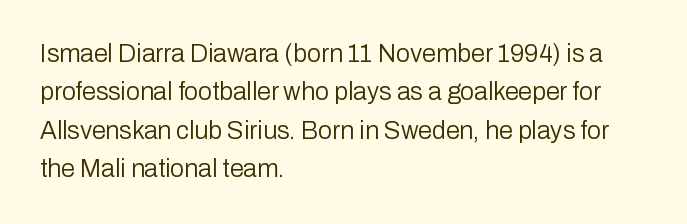
This sample uses an upright cut, with every glyph sitting square on the baseline. The string is rendered with underlining switched off. Tracking value appears to be zero — textbook default spacing. The lines in this sample share a left origin and differ only in where they stop. Vertical spacing — default.
